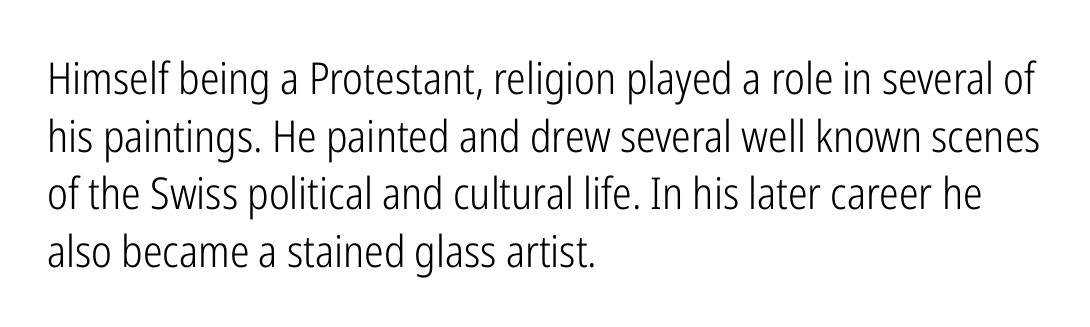
Q: Is the text bold? A: No.
Q: Is the text italic (slanted)? A: No, it is upright.
Q: Is the typeface a serif or a sans-serif typeface? A: Sans-serif.
Q: Is the text underlined? A: No.
Q: How is the paragraph aligned? A: Left-aligned.
Q: Is the spacing between letters normal or unusually wide? A: Normal.
Q: Is the spacing between lines tight, normal or loose? A: Normal.
Q: Width (condensed, normal, or wide)? A: Condensed.
Q: Stroke contrast? A: Low.
Q: x-height? A: Medium.
Q: Monospaced? A: No.
